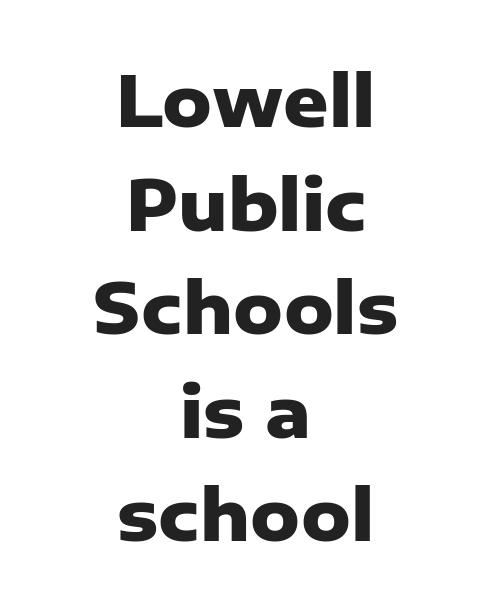
Caption: bold face, heavy strokes. Centered paragraph, ragged on both sides. What's the leading like? Ordinary, nothing unusual. Is this a fixed-width face? No — the glyphs have proportional, varying widths.
